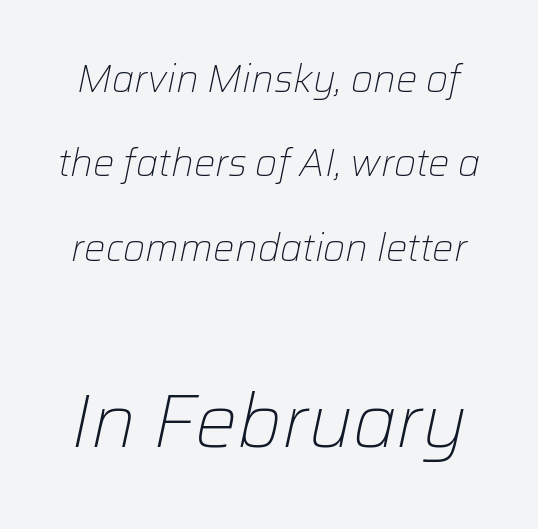
{"italic": "yes", "lean": "right", "slant_degrees": 12, "bold": "no", "weight": "light", "width": "normal", "stroke_contrast": "low", "x_height": "medium", "monospaced": "no", "underline": "no", "line_spacing": "loose", "line_spacing_ratio": 2.22, "letter_spacing": "normal", "letter_spacing_em": 0.0, "larger_block": "second", "size_ratio": 1.97, "glyph_px": 75}
